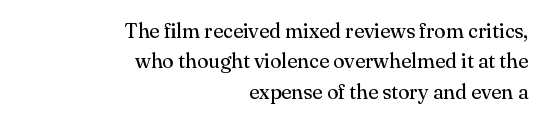
The image shows 21 px text type, upright; set right-aligned, normal line spacing (1.45x), normal letter spacing, not underlined.
